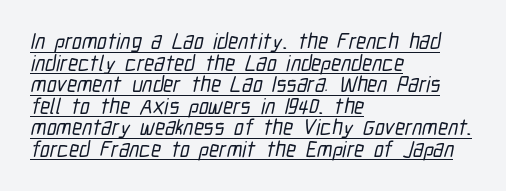
{"underline": "yes", "align": "left", "line_spacing": "tight", "line_spacing_ratio": 0.98, "letter_spacing": "normal", "letter_spacing_em": 0.0, "glyph_px": 22}
